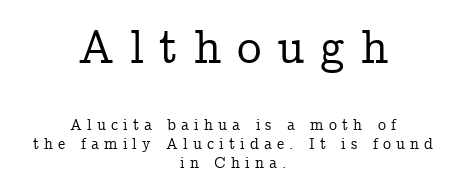
Q: Is the text italic (slanted)? A: No, it is upright.
Q: Is the typeface a serif or a sans-serif typeface? A: Serif.
Q: Is the text underlined? A: No.
Q: How is the paragraph aligned? A: Centered.
Q: Is the spacing between letters normal or unusually wide? A: Unusually wide.
Q: Which block of text is set in a larger size, the first (top) or the second (bottom)? A: The first (top) one.
Q: Width (condensed, normal, or wide)? A: Normal.
Q: Stroke contrast? A: Low.
Q: x-height? A: Medium.
Q: Monospaced? A: No.
